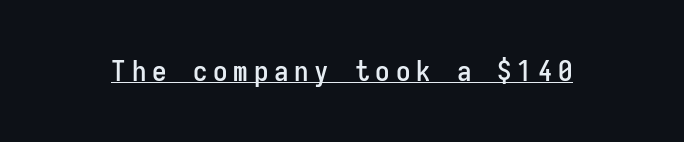
{"serif": "no", "italic": "no", "width": "condensed", "stroke_contrast": "low", "x_height": "medium", "monospaced": "yes", "underline": "yes", "letter_spacing": "wide", "letter_spacing_em": 0.2, "glyph_px": 29}
